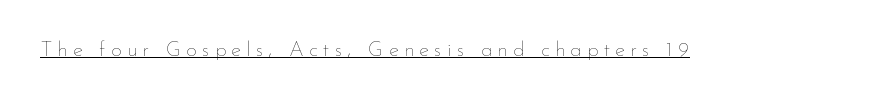
{"italic": "no", "bold": "no", "underline": "yes", "letter_spacing": "wide", "letter_spacing_em": 0.25, "glyph_px": 21}
